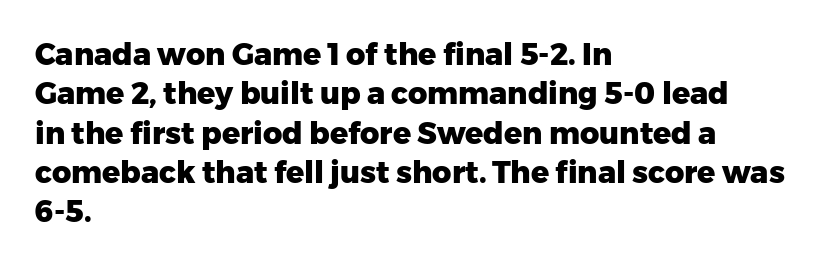
The image shows 30 px heavy sans-serif type, upright; set left-aligned, normal line spacing (1.31x), normal letter spacing, not underlined; low stroke contrast and a medium x-height.
